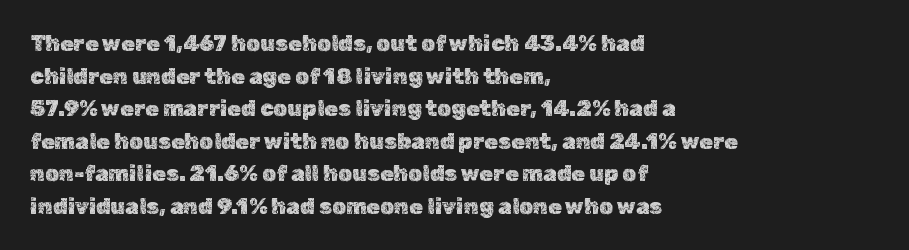
{"italic": "no", "underline": "no", "align": "left", "line_spacing": "normal", "line_spacing_ratio": 1.48, "letter_spacing": "normal", "letter_spacing_em": 0.0, "glyph_px": 22}
